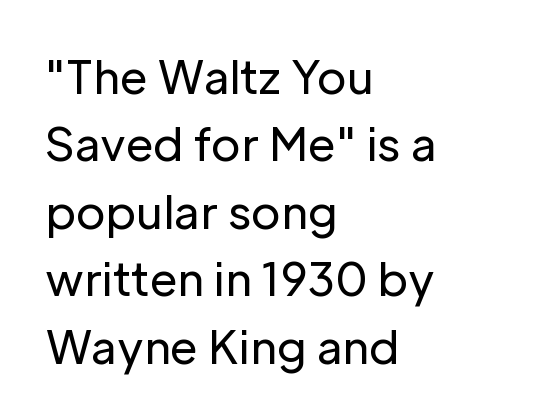
The image shows 45 px regular-weight sans-serif type, upright; set left-aligned, normal line spacing (1.5x), normal letter spacing, not underlined; low stroke contrast and a medium x-height.
